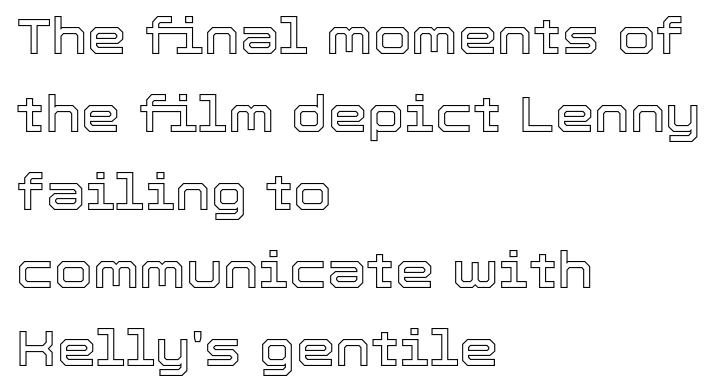
{"italic": "no", "width": "normal", "x_height": "medium", "monospaced": "no", "underline": "no", "align": "left", "line_spacing": "normal", "line_spacing_ratio": 1.56, "letter_spacing": "normal", "letter_spacing_em": 0.0, "glyph_px": 50}
